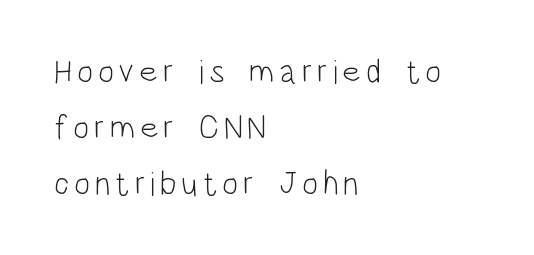
The image shows 34 px light, condensed sans-serif type, upright; set left-aligned, normal line spacing (1.64x), not underlined; low stroke contrast and a large x-height.
